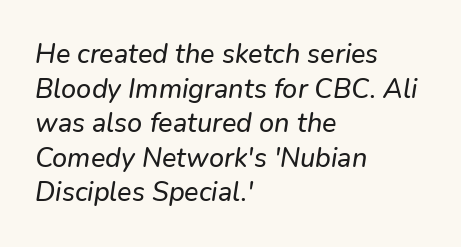
The image shows 27 px text type, italic (leaning right); set left-aligned, normal line spacing (1.28x), normal letter spacing, not underlined.
